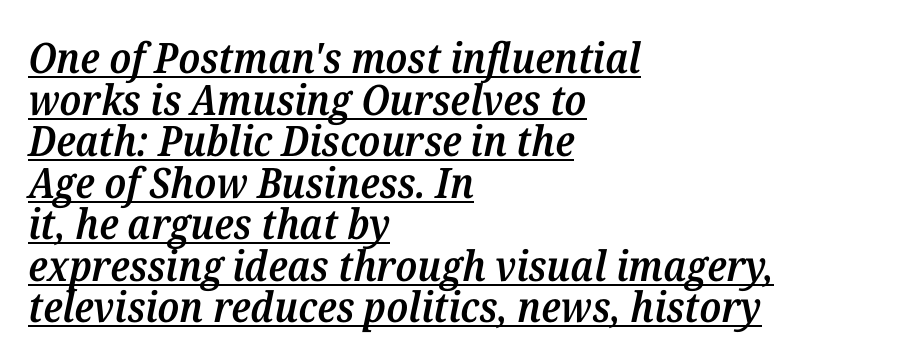
Q: Is the text bold? A: Semi-bold.
Q: Is the text italic (slanted)? A: Yes, it leans right by about 12 degrees.
Q: Is the typeface a serif or a sans-serif typeface? A: Serif.
Q: Is the text underlined? A: Yes.
Q: How is the paragraph aligned? A: Left-aligned.
Q: Is the spacing between letters normal or unusually wide? A: Normal.
Q: Is the spacing between lines tight, normal or loose? A: Tight.
Q: Width (condensed, normal, or wide)? A: Normal.
Q: Stroke contrast? A: Medium.
Q: x-height? A: Medium.
Q: Monospaced? A: No.
